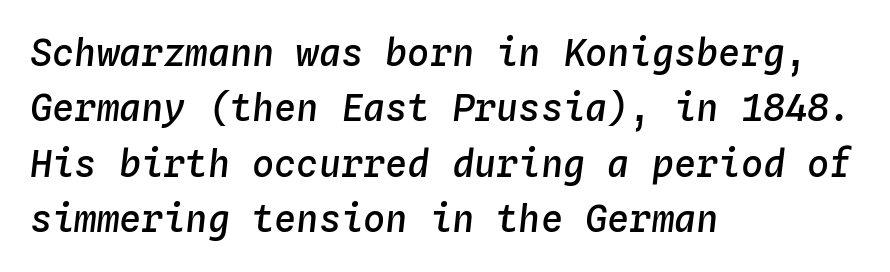
Q: Is the text bold? A: Semi-bold.
Q: Is the text italic (slanted)? A: Yes, it leans right by about 4 degrees.
Q: Is the text underlined? A: No.
Q: How is the paragraph aligned? A: Left-aligned.
Q: Is the spacing between letters normal or unusually wide? A: Normal.
Q: Is the spacing between lines tight, normal or loose? A: Normal.
Q: Width (condensed, normal, or wide)? A: Normal.
Q: Stroke contrast? A: Low.
Q: x-height? A: Medium.
Q: Monospaced? A: Yes.
